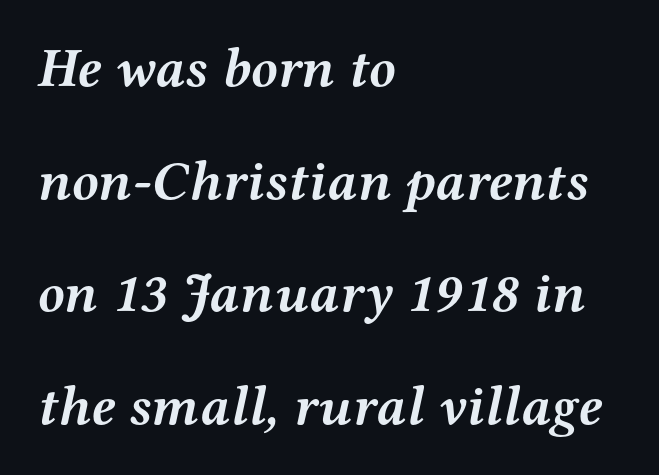
The image shows 55 px semibold, wide serif type, italic (leaning right); set left-aligned, loose line spacing (2.05x), normal letter spacing, not underlined; medium stroke contrast and a medium x-height.
